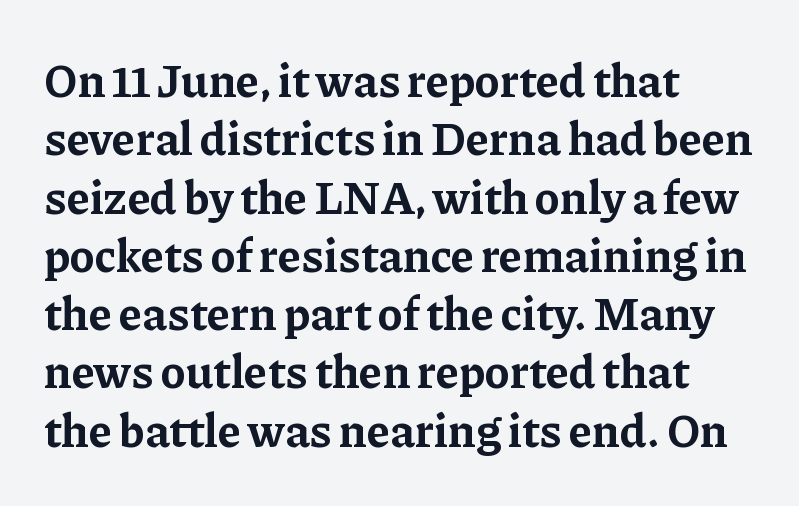
These lines carry a lot of weight — the face is fully bold. Look at the bottom of the vertical strokes: they flare into serifs here. Note the varied advance widths — an 'i' is clearly narrower than an 'm'. Short and long lines alike share a common starting point at left. The letters stand upright; this is a roman face.
